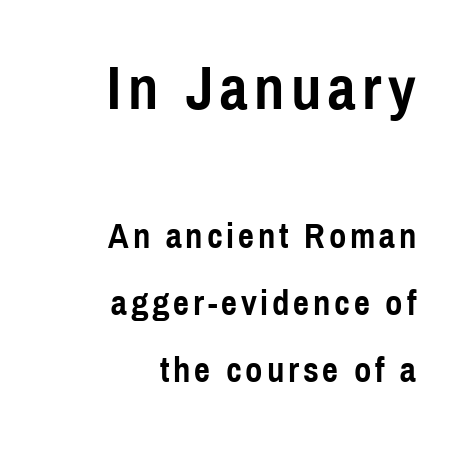
Q: Is the text bold? A: Yes.
Q: Is the text italic (slanted)? A: No, it is upright.
Q: Is the typeface a serif or a sans-serif typeface? A: Sans-serif.
Q: Is the text underlined? A: No.
Q: How is the paragraph aligned? A: Right-aligned.
Q: Is the spacing between lines tight, normal or loose? A: Loose.
Q: Which block of text is set in a larger size, the first (top) or the second (bottom)? A: The first (top) one.
Q: Width (condensed, normal, or wide)? A: Condensed.
Q: x-height? A: Medium.
Q: Monospaced? A: No.
